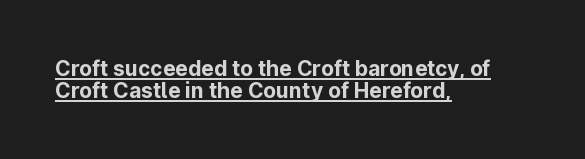
{"italic": "no", "bold": "yes", "underline": "yes", "align": "left", "line_spacing": "tight", "line_spacing_ratio": 1.04, "letter_spacing": "normal", "letter_spacing_em": 0.0, "glyph_px": 21}
